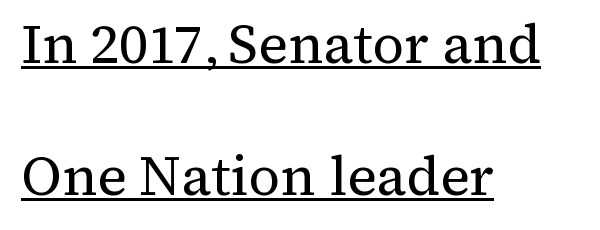
{"serif": "yes", "italic": "no", "bold": "no", "weight": "regular", "width": "normal", "stroke_contrast": "medium", "x_height": "medium", "monospaced": "no", "underline": "yes", "align": "left", "line_spacing": "loose", "line_spacing_ratio": 2.4, "letter_spacing": "normal", "letter_spacing_em": 0.0, "glyph_px": 55}
